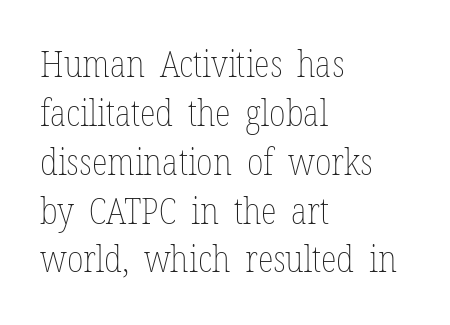
Q: Is the text bold? A: No.
Q: Is the text italic (slanted)? A: No, it is upright.
Q: Is the text underlined? A: No.
Q: How is the paragraph aligned? A: Left-aligned.
Q: Is the spacing between letters normal or unusually wide? A: Normal.
Q: Is the spacing between lines tight, normal or loose? A: Normal.
Q: Width (condensed, normal, or wide)? A: Condensed.
Q: Stroke contrast? A: Low.
Q: x-height? A: Medium.
Q: Monospaced? A: No.
